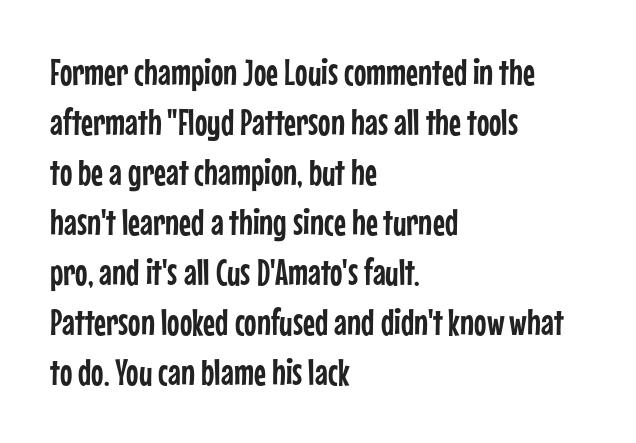
Q: Is the text italic (slanted)? A: No, it is upright.
Q: Is the typeface a serif or a sans-serif typeface? A: Sans-serif.
Q: Is the text underlined? A: No.
Q: How is the paragraph aligned? A: Left-aligned.
Q: Is the spacing between letters normal or unusually wide? A: Normal.
Q: Is the spacing between lines tight, normal or loose? A: Normal.
Q: Width (condensed, normal, or wide)? A: Condensed.
Q: Stroke contrast? A: Low.
Q: x-height? A: Medium.
Q: Monospaced? A: No.
